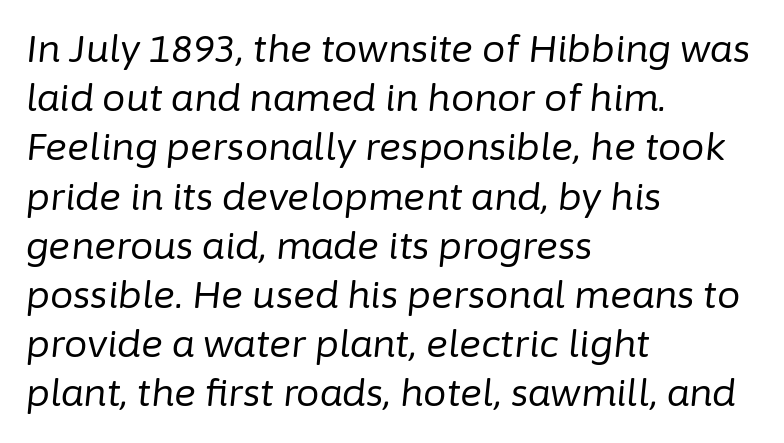
The image shows 37 px regular-weight type, italic (leaning right); set left-aligned, normal line spacing (1.33x), normal letter spacing, not underlined; low stroke contrast and a medium x-height.
